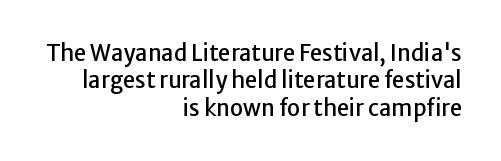
The image shows 22 px text type, upright; set right-aligned, line spacing 1.24x, normal letter spacing, not underlined.
